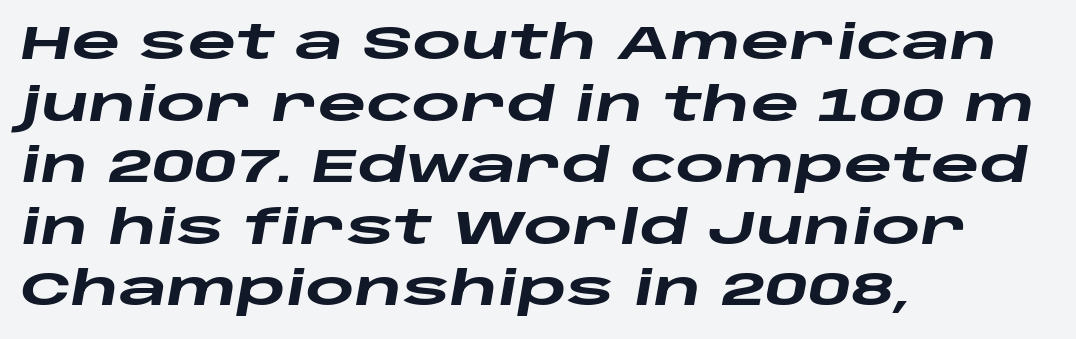
Q: Is the text bold? A: Yes.
Q: Is the text italic (slanted)? A: Yes, it leans right by about 10 degrees.
Q: Is the text underlined? A: No.
Q: How is the paragraph aligned? A: Left-aligned.
Q: Is the spacing between letters normal or unusually wide? A: Normal.
Q: Is the spacing between lines tight, normal or loose? A: Normal.
Q: Width (condensed, normal, or wide)? A: Wide.
Q: Stroke contrast? A: Low.
Q: x-height? A: Large.
Q: Monospaced? A: No.
